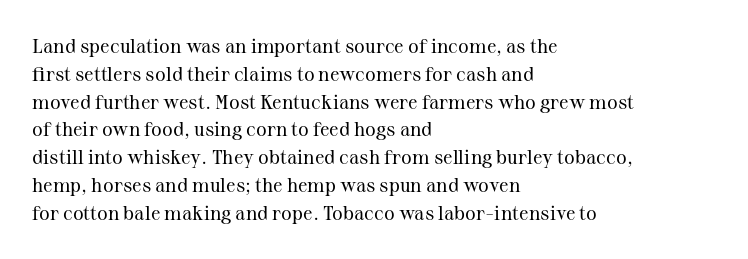
The image shows 20 px text type, upright; set left-aligned, normal line spacing (1.39x), normal letter spacing, not underlined.
